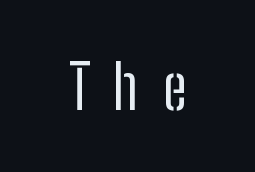
{"serif": "no", "italic": "no", "bold": "no", "weight": "regular", "width": "condensed", "stroke_contrast": "low", "x_height": "medium", "monospaced": "no", "underline": "no", "align": "center", "letter_spacing": "wide", "letter_spacing_em": 0.39, "glyph_px": 61}
